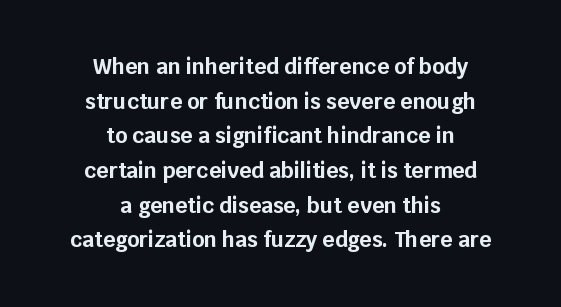
{"italic": "no", "bold": "yes", "underline": "no", "align": "center", "line_spacing": "normal", "line_spacing_ratio": 1.65, "letter_spacing": "normal", "letter_spacing_em": 0.0, "glyph_px": 21}
